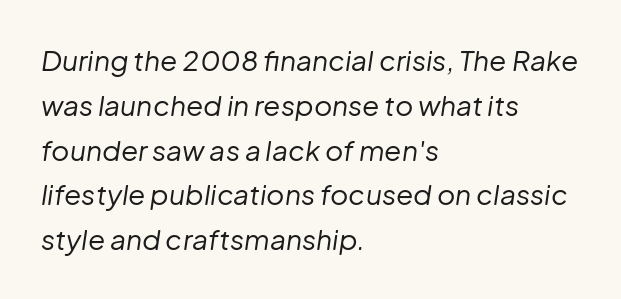
The image shows 28 px regular-weight type, italic (leaning right); set left-aligned, normal line spacing (1.6x), normal letter spacing, not underlined; low stroke contrast and a medium x-height.
